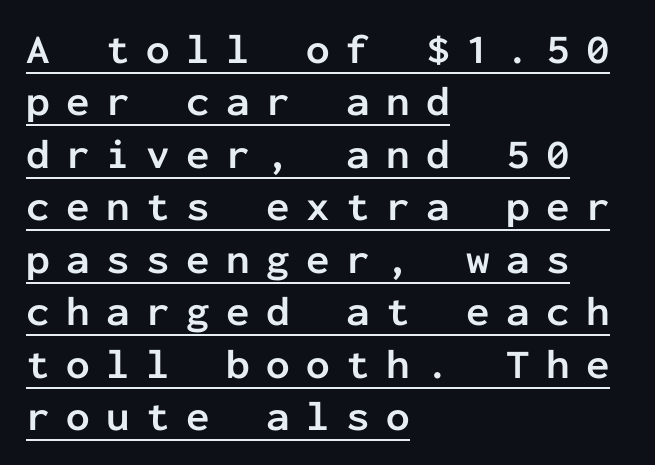
Is the block centered? No — it sits flush against the left margin. A roman cut, with each character standing at attention. Check the space under the baseline: a stroke is drawn there. Is this a sans? Yes — the strokes have no serifs.
